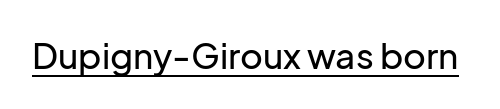
Q: Is the text italic (slanted)? A: No, it is upright.
Q: Is the typeface a serif or a sans-serif typeface? A: Sans-serif.
Q: Is the text underlined? A: Yes.
Q: Is the spacing between letters normal or unusually wide? A: Normal.
Q: Width (condensed, normal, or wide)? A: Normal.
Q: Stroke contrast? A: Low.
Q: x-height? A: Medium.
Q: Monospaced? A: No.
